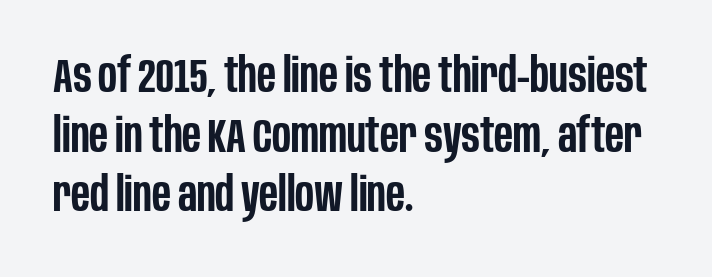
{"serif": "no", "italic": "no", "bold": "semi", "weight": "semibold", "width": "condensed", "stroke_contrast": "low", "x_height": "large", "monospaced": "no", "underline": "no", "align": "left", "line_spacing_ratio": 1.24, "letter_spacing": "normal", "letter_spacing_em": 0.0, "glyph_px": 48}
